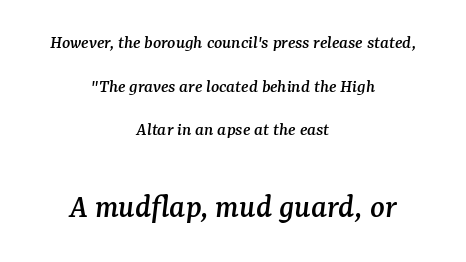
Q: Is the text italic (slanted)? A: Yes, it leans right by about 7 degrees.
Q: Is the typeface a serif or a sans-serif typeface? A: Serif.
Q: Is the text underlined? A: No.
Q: How is the paragraph aligned? A: Centered.
Q: Is the spacing between letters normal or unusually wide? A: Normal.
Q: Is the spacing between lines tight, normal or loose? A: Loose.
Q: Which block of text is set in a larger size, the first (top) or the second (bottom)? A: The second (bottom) one.
Q: Width (condensed, normal, or wide)? A: Normal.
Q: Stroke contrast? A: Medium.
Q: x-height? A: Medium.
Q: Monospaced? A: No.
